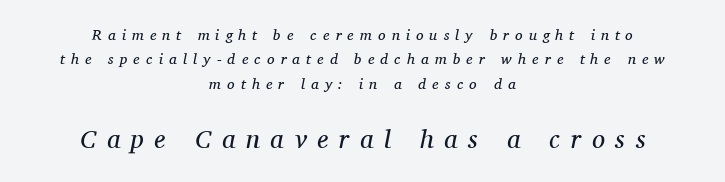
Q: Is the text bold? A: No.
Q: Is the text italic (slanted)? A: Yes, it leans right by about 11 degrees.
Q: Is the text underlined? A: No.
Q: How is the paragraph aligned? A: Centered.
Q: Is the spacing between letters normal or unusually wide? A: Unusually wide.
Q: Is the spacing between lines tight, normal or loose? A: Normal.
Q: Which block of text is set in a larger size, the first (top) or the second (bottom)? A: The second (bottom) one.
